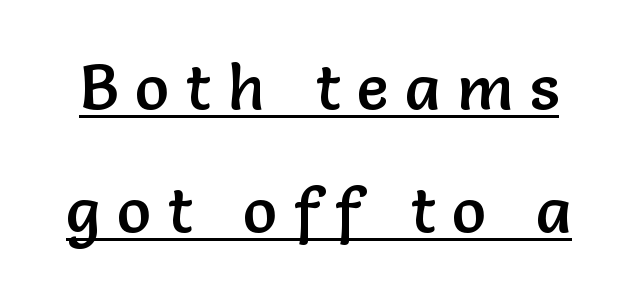
{"serif": "no", "italic": "no", "width": "normal", "stroke_contrast": "low", "x_height": "medium", "monospaced": "no", "underline": "yes", "line_spacing": "loose", "line_spacing_ratio": 1.96, "letter_spacing": "wide", "letter_spacing_em": 0.27, "glyph_px": 63}
